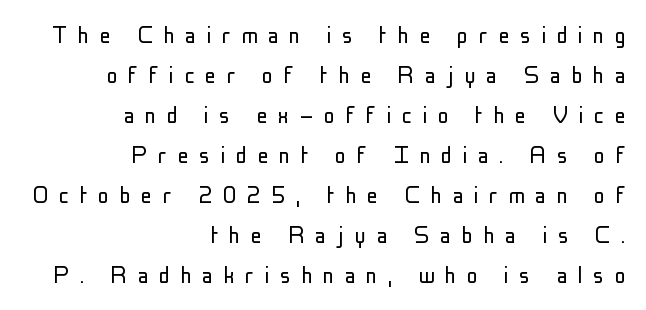
Q: Is the text bold? A: No.
Q: Is the text italic (slanted)? A: No, it is upright.
Q: Is the typeface a serif or a sans-serif typeface? A: Sans-serif.
Q: Is the text underlined? A: No.
Q: How is the paragraph aligned? A: Right-aligned.
Q: Is the spacing between letters normal or unusually wide? A: Unusually wide.
Q: Is the spacing between lines tight, normal or loose? A: Normal.
Q: Width (condensed, normal, or wide)? A: Condensed.
Q: Stroke contrast? A: Low.
Q: x-height? A: Medium.
Q: Monospaced? A: No.
